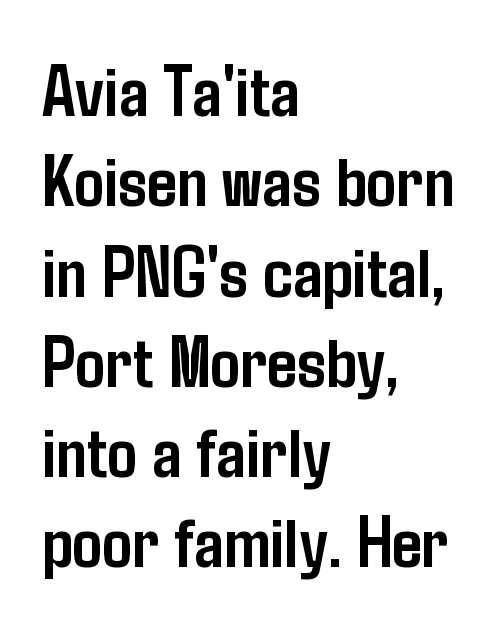
The strokes are fattened all the way to bold. This is roman type, the default non-slanted kind. Standard letterfit; no display-style spreading of the glyphs. Short and long lines alike share a common starting point at left. Proportional: the letters do not fall into vertical columns.
